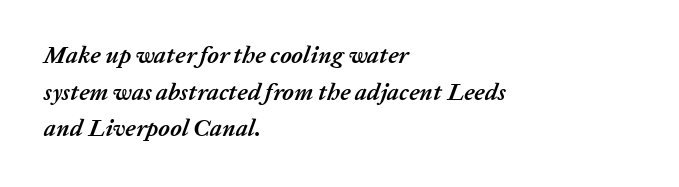
{"italic": "yes", "lean": "right", "slant_degrees": 20, "bold": "yes", "underline": "no", "align": "left", "line_spacing": "normal", "line_spacing_ratio": 1.53, "letter_spacing": "normal", "letter_spacing_em": 0.0, "glyph_px": 24}
